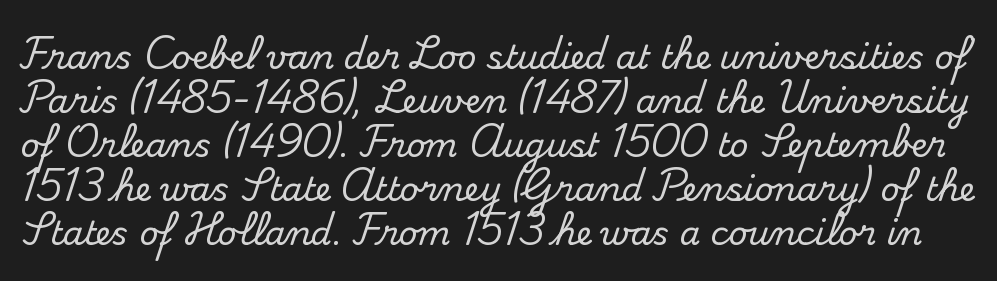
Q: Is the text italic (slanted)? A: Yes.
Q: Is the text underlined? A: No.
Q: Is the spacing between letters normal or unusually wide? A: Normal.
Q: Is the spacing between lines tight, normal or loose? A: Normal.
Q: Width (condensed, normal, or wide)? A: Normal.
Q: Stroke contrast? A: Medium.
Q: x-height? A: Small.
Q: Monospaced? A: No.
